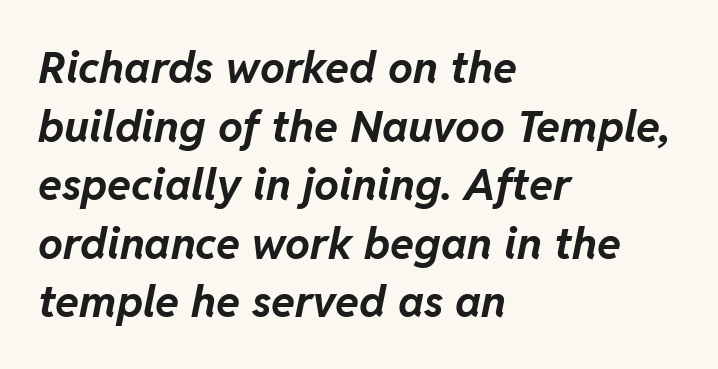
Bare-footed words on every line. Students, this is bold: see how much ink each stroke carries. Layout note: lines flush left. Varying glyph widths throughout — classic text-font behaviour. Would a proofreader flag this as italicized? Yes.
